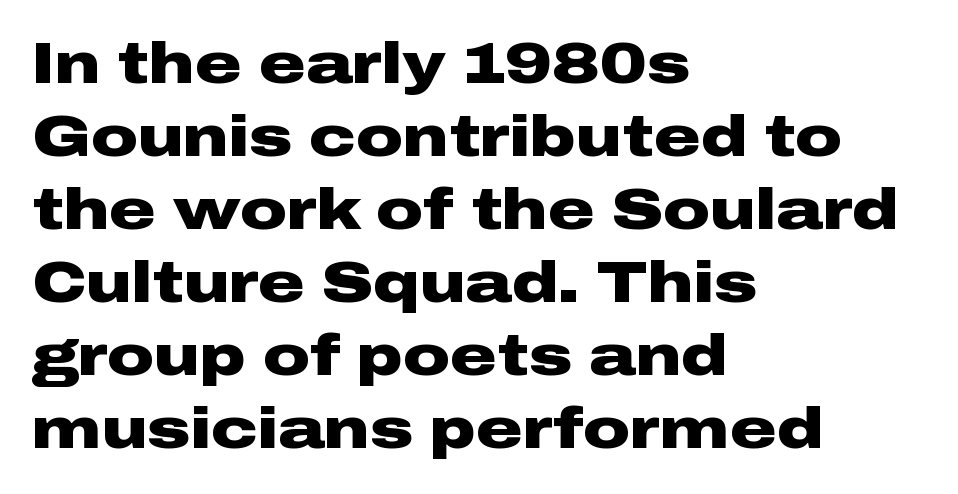
The image shows 58 px heavy, wide sans-serif type, upright; set left-aligned, normal line spacing (1.26x), normal letter spacing, not underlined; low stroke contrast and a medium x-height.
